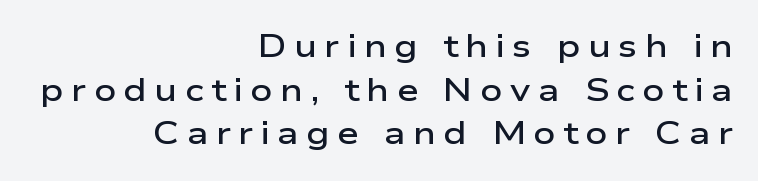
Q: Is the text bold? A: Semi-bold.
Q: Is the text italic (slanted)? A: No, it is upright.
Q: Is the typeface a serif or a sans-serif typeface? A: Sans-serif.
Q: Is the text underlined? A: No.
Q: How is the paragraph aligned? A: Right-aligned.
Q: Is the spacing between letters normal or unusually wide? A: Unusually wide.
Q: Is the spacing between lines tight, normal or loose? A: Normal.
Q: Width (condensed, normal, or wide)? A: Wide.
Q: Stroke contrast? A: Low.
Q: x-height? A: Medium.
Q: Monospaced? A: No.
